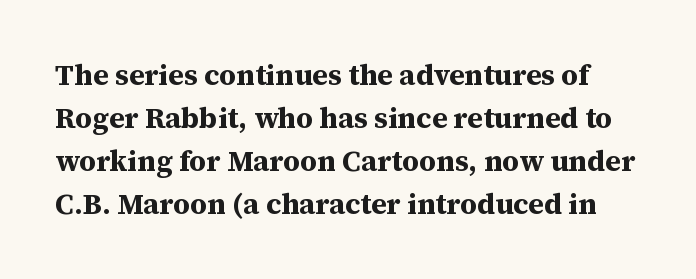
The image shows 29 px bold serif type, upright; set normal line spacing (1.48x), normal letter spacing, not underlined; medium stroke contrast and a medium x-height.
